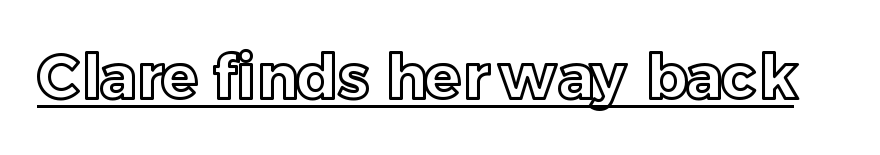
The image shows 61 px text type, upright; set normal letter spacing, underlined; a medium x-height.
